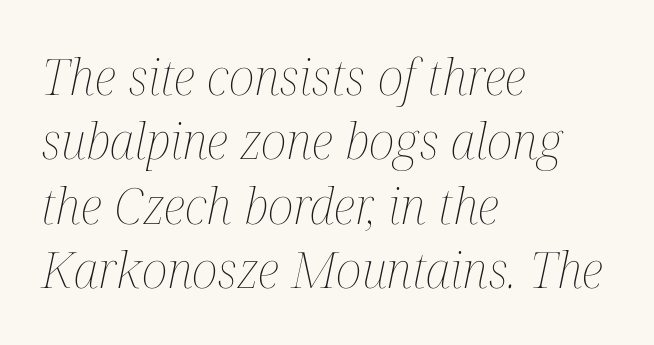
Q: Is the text bold? A: No.
Q: Is the text italic (slanted)? A: Yes, it leans right by about 12 degrees.
Q: Is the text underlined? A: No.
Q: How is the paragraph aligned? A: Left-aligned.
Q: Is the spacing between letters normal or unusually wide? A: Normal.
Q: Is the spacing between lines tight, normal or loose? A: Normal.
Q: Width (condensed, normal, or wide)? A: Condensed.
Q: Stroke contrast? A: Medium.
Q: x-height? A: Medium.
Q: Monospaced? A: No.
